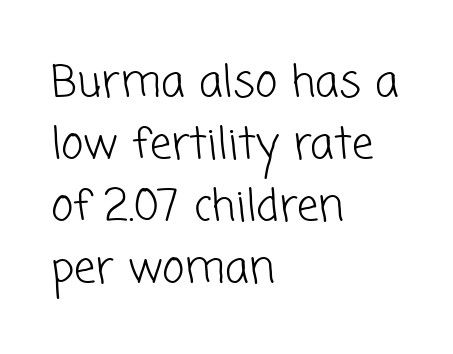
Q: Is the text bold? A: No.
Q: Is the typeface a serif or a sans-serif typeface? A: Sans-serif.
Q: Is the text underlined? A: No.
Q: How is the paragraph aligned? A: Left-aligned.
Q: Is the spacing between letters normal or unusually wide? A: Normal.
Q: Is the spacing between lines tight, normal or loose? A: Normal.
Q: Width (condensed, normal, or wide)? A: Normal.
Q: Stroke contrast? A: Low.
Q: x-height? A: Medium.
Q: Monospaced? A: No.
